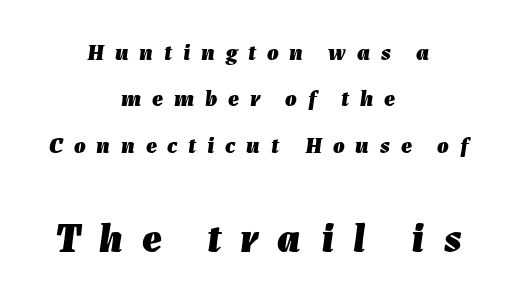
{"italic": "yes", "lean": "right", "slant_degrees": 7, "bold": "yes", "weight": "heavy", "width": "normal", "stroke_contrast": "low", "x_height": "medium", "monospaced": "no", "underline": "no", "align": "center", "line_spacing": "loose", "line_spacing_ratio": 2.02, "letter_spacing": "wide", "letter_spacing_em": 0.47, "larger_block": "second", "size_ratio": 1.78, "glyph_px": 41}
